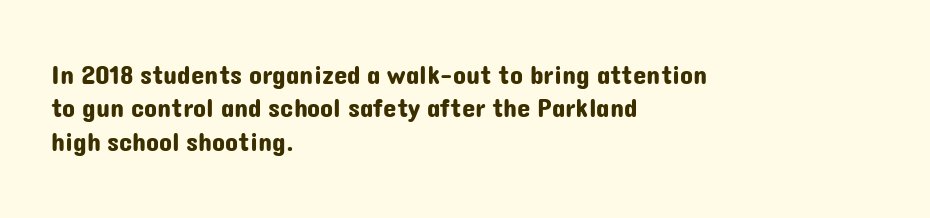
{"italic": "no", "underline": "no", "align": "left", "line_spacing_ratio": 1.24, "letter_spacing": "normal", "letter_spacing_em": 0.0, "glyph_px": 27}
